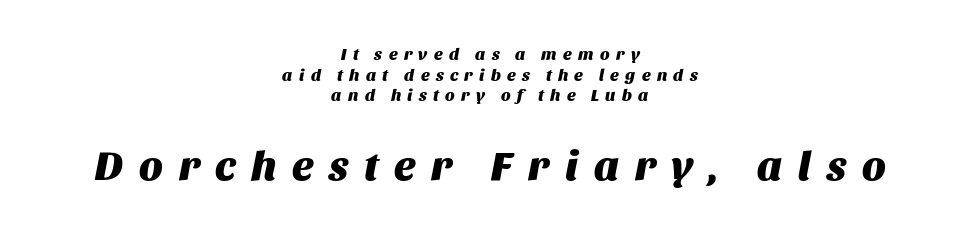
The image shows 42 px heavy type, italic (leaning right); set centered, line spacing 1.21x, unusually wide letter spacing (+0.38 em), not underlined; the second (bottom) block is 2.47x larger; medium stroke contrast and a large x-height.
